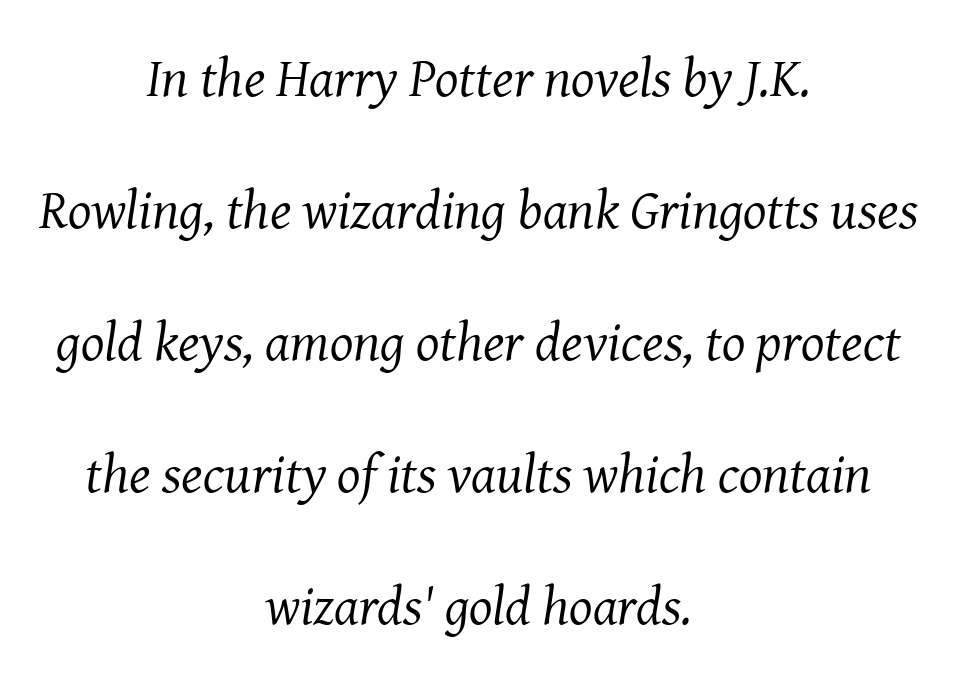
The characters display serif detailing at their extremities. Summary of weight: not heavy and not bold. Every row of glyphs is offset so its center matches the block's center. The letterforms sit shoulder to shoulder at normal distance. Type without underlining.
